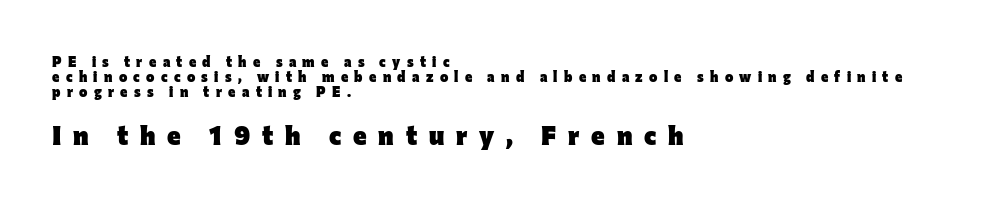
The line texture is sparse and dotted thanks to wide tracking. Glance below the letters and you will spot only blank space. The text block is weighted toward the left margin, trailing off unevenly rightward. Ascenders rise straight up at ninety degrees. Line spacing here is tight.
